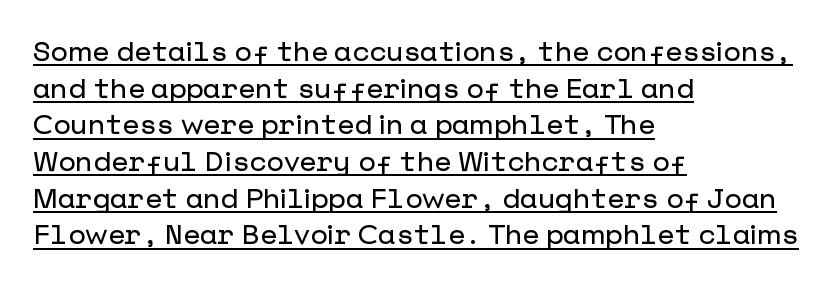
The passage shown has conventional tracking throughout. Italic: no, the glyphs are upright roman. The glyphs in this specimen are sans serif. These lines stack with their left ends in a neat column. Rows of type keep a routine distance in the vertical direction.
